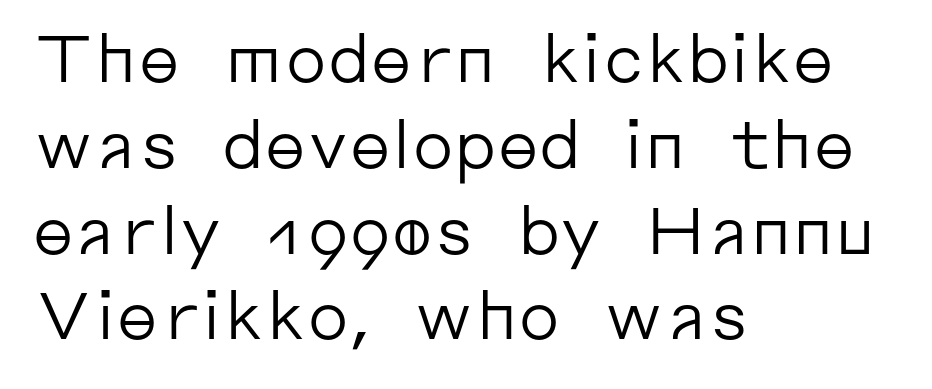
Q: Is the text bold? A: No.
Q: Is the text italic (slanted)? A: No, it is upright.
Q: Is the typeface a serif or a sans-serif typeface? A: Sans-serif.
Q: Is the text underlined? A: No.
Q: How is the paragraph aligned? A: Left-aligned.
Q: Is the spacing between letters normal or unusually wide? A: Normal.
Q: Is the spacing between lines tight, normal or loose? A: Normal.
Q: Width (condensed, normal, or wide)? A: Normal.
Q: Stroke contrast? A: Low.
Q: x-height? A: Medium.
Q: Monospaced? A: No.
